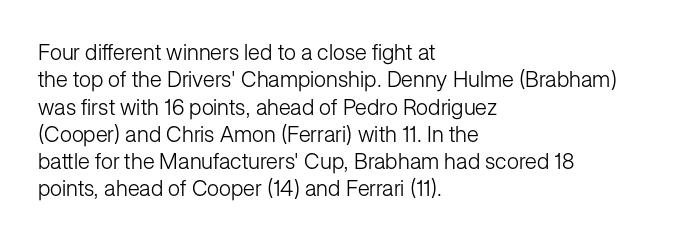
Rendered with straight, roman letterforms. Weight: not bold — regular or lighter. Words appear dense and cohesive because spacing is normal. Horizontal alignment here is leftward, the default for most running prose. A clean baseline with only descenders dipping below it.
